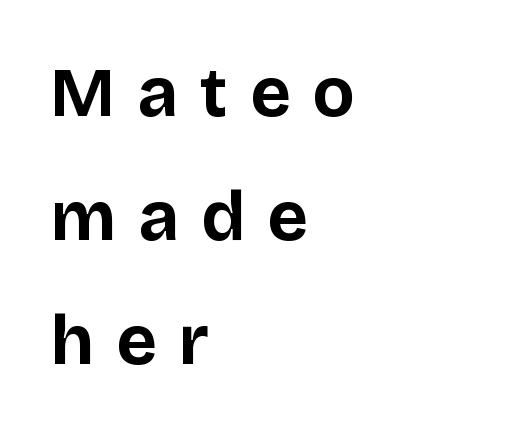
The image shows 70 px bold sans-serif type, upright; set left-aligned, line spacing 1.77x, unusually wide letter spacing (+0.31 em), not underlined; low stroke contrast and a large x-height.
